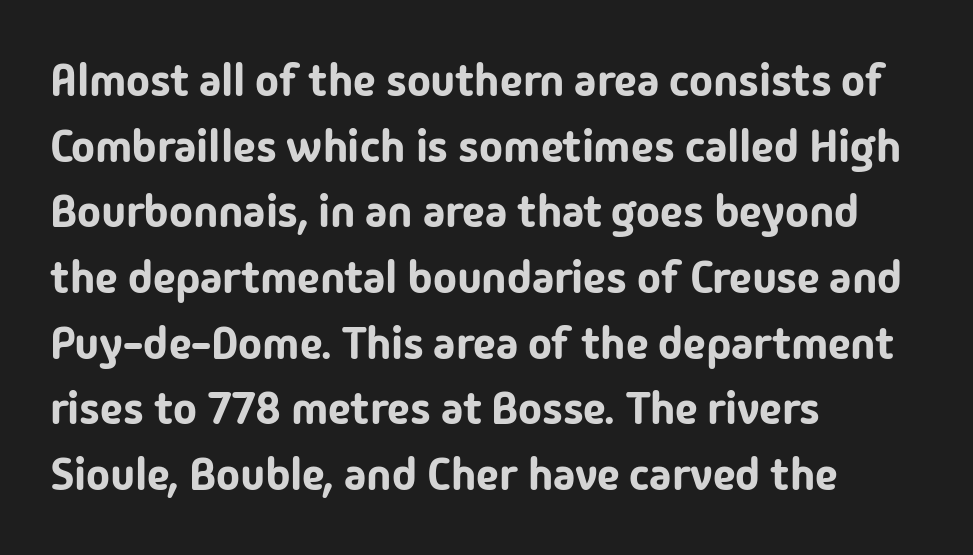
Q: Is the text italic (slanted)? A: No, it is upright.
Q: Is the typeface a serif or a sans-serif typeface? A: Sans-serif.
Q: Is the text underlined? A: No.
Q: How is the paragraph aligned? A: Left-aligned.
Q: Is the spacing between letters normal or unusually wide? A: Normal.
Q: Is the spacing between lines tight, normal or loose? A: Normal.
Q: Width (condensed, normal, or wide)? A: Normal.
Q: Stroke contrast? A: Low.
Q: x-height? A: Medium.
Q: Monospaced? A: No.
